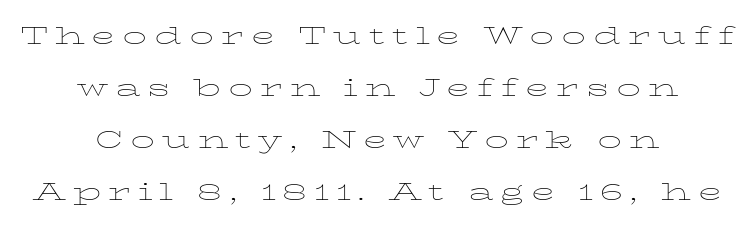
{"italic": "no", "bold": "no", "underline": "no", "align": "center", "line_spacing": "loose", "line_spacing_ratio": 2.17, "letter_spacing": "wide", "letter_spacing_em": 0.28, "glyph_px": 24}
